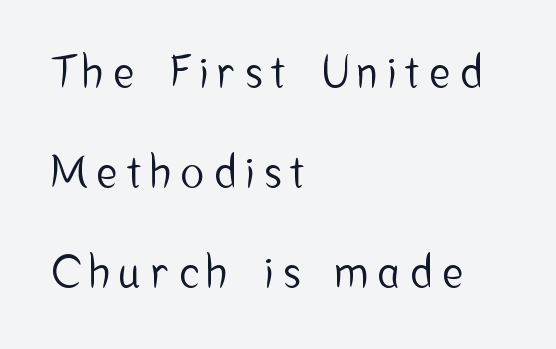
Q: Is the text italic (slanted)? A: No, it is upright.
Q: Is the typeface a serif or a sans-serif typeface? A: Sans-serif.
Q: Is the text underlined? A: No.
Q: How is the paragraph aligned? A: Left-aligned.
Q: Is the spacing between letters normal or unusually wide? A: Unusually wide.
Q: Is the spacing between lines tight, normal or loose? A: Loose.
Q: Width (condensed, normal, or wide)? A: Condensed.
Q: Stroke contrast? A: Low.
Q: x-height? A: Medium.
Q: Monospaced? A: No.
